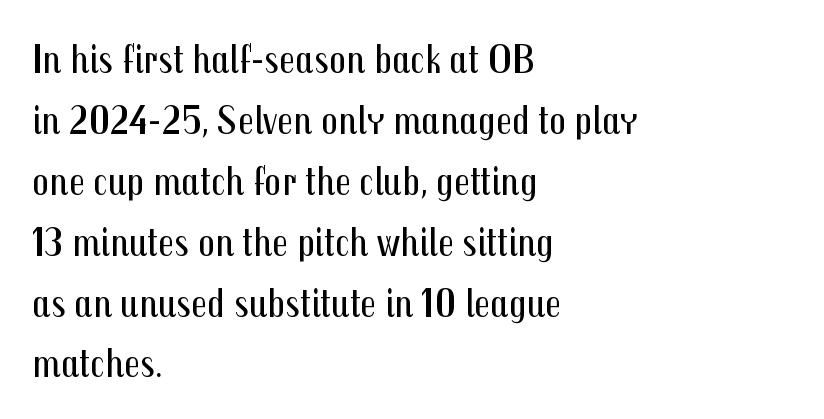
Every row of glyphs begins at an identical x-position on the left. Students, observe: this is what conventionally led text looks like. Beneath every word, the page is bare. Letterform terminals end flat and unadorned throughout the passage. Does the lettering tilt? It doesn't — this is upright.
